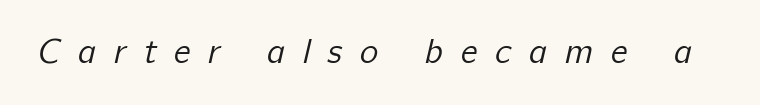
This rendering widens character spacing well past its baseline value. To sum up the face: it is a sans, with no serifs. These glyphs show unthickened strokes, regular width or finer. The passage shown is typed in a proportional face where columns would drift.
